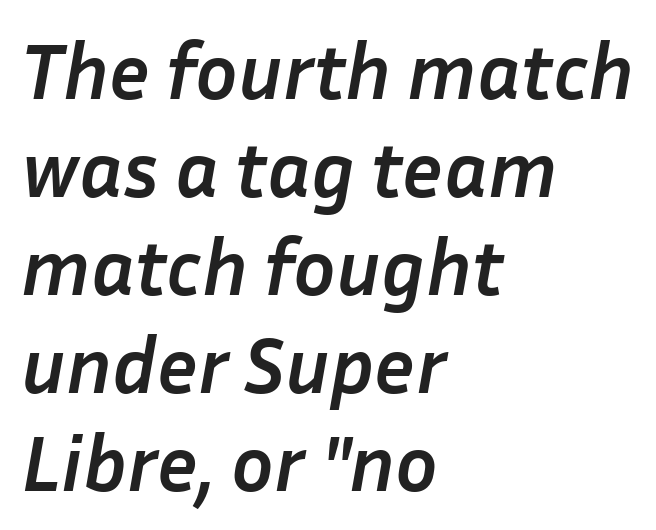
{"italic": "yes", "lean": "right", "slant_degrees": 10, "bold": "yes", "weight": "semibold", "width": "normal", "stroke_contrast": "low", "x_height": "medium", "monospaced": "no", "underline": "no", "align": "left", "line_spacing_ratio": 1.24, "letter_spacing": "normal", "letter_spacing_em": 0.0, "glyph_px": 79}
